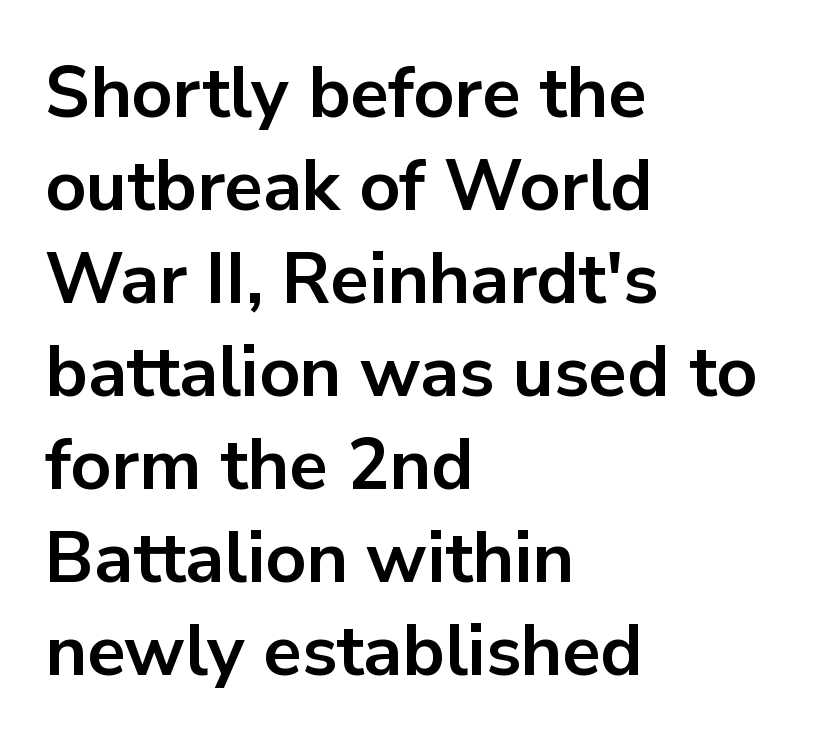
{"serif": "no", "italic": "no", "bold": "yes", "weight": "bold", "width": "normal", "stroke_contrast": "low", "x_height": "medium", "monospaced": "no", "underline": "no", "align": "left", "line_spacing": "normal", "line_spacing_ratio": 1.31, "letter_spacing": "normal", "letter_spacing_em": 0.0, "glyph_px": 71}
